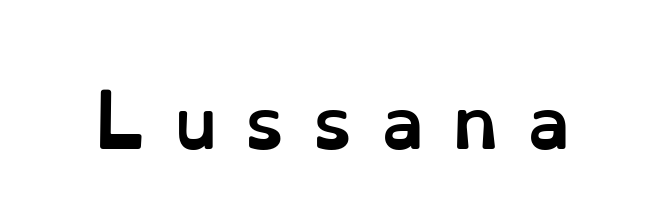
Students, this is bold: see how much ink each stroke carries. Ordinary non-slanted type is in use. Do the characters align in a grid? No, the font is proportional. Has an underline been added? It has not. This rendering widens character spacing well past its baseline value.
